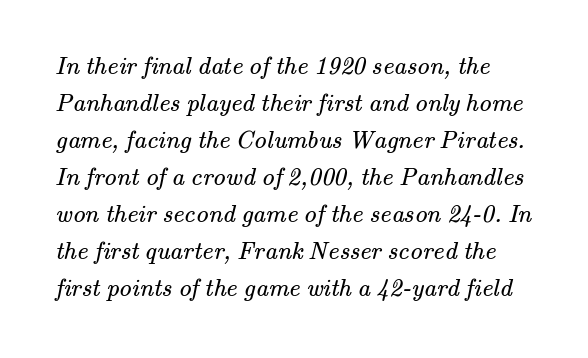
The image shows 25 px text type; set normal line spacing (1.48x), normal letter spacing, not underlined.
